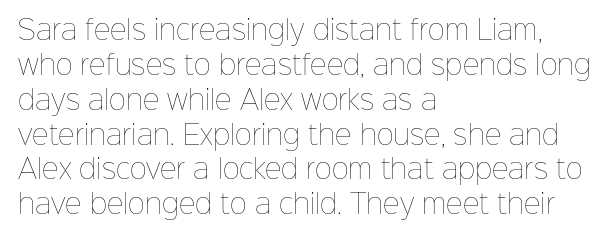
Q: Is the text bold? A: No.
Q: Is the text italic (slanted)? A: No, it is upright.
Q: Is the text underlined? A: No.
Q: How is the paragraph aligned? A: Left-aligned.
Q: Is the spacing between letters normal or unusually wide? A: Normal.
Q: Is the spacing between lines tight, normal or loose? A: Normal.
